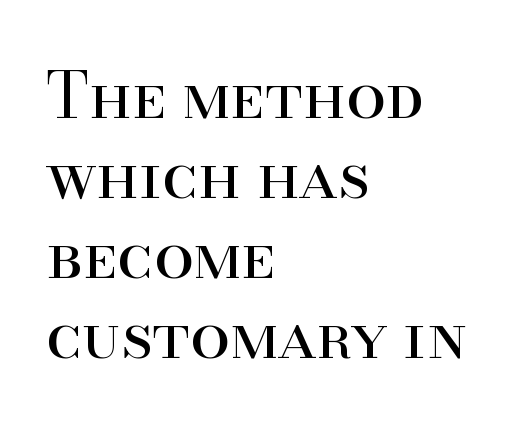
Notice how the passage keeps a crisp vertical edge on the left only. Tall strokes in this sample are plumb rather than angled. The passage shown is not bold in any degree. Unmarked baselines from the first word to the last. This rendering employs a face with finishing strokes, i.e., a serif. The rendering keeps characters at their native spacing.
